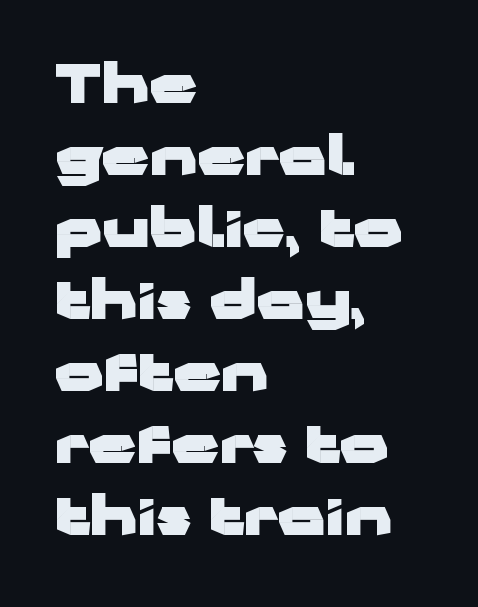
Typographic density is high because the face is bold. Spacing between characters is what you'd get straight out of the box. This rendering features lettering with no underline. Rows of type keep a routine distance in the vertical direction. You could not count columns in this text — the font is proportionally spaced.
